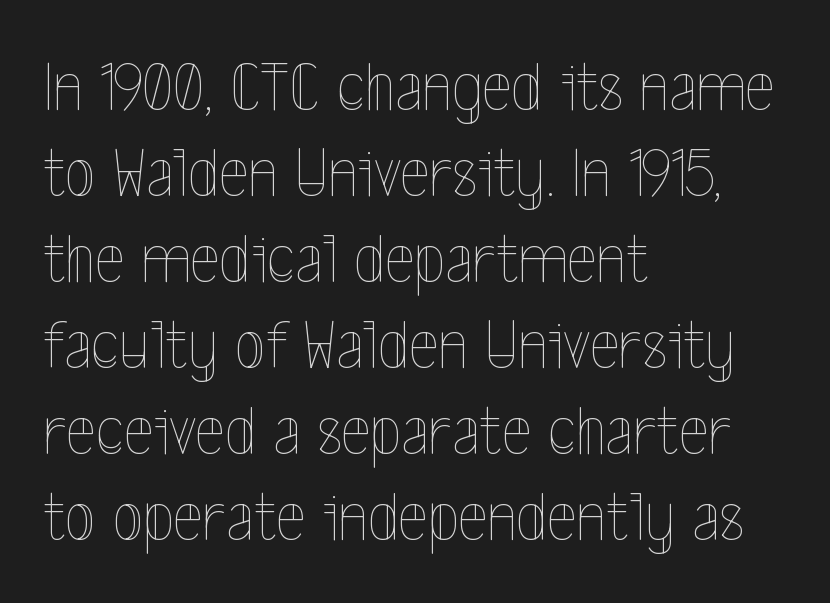
{"italic": "no", "bold": "no", "weight": "thin", "width": "condensed", "x_height": "medium", "monospaced": "no", "underline": "no", "align": "left", "line_spacing_ratio": 1.21, "letter_spacing": "normal", "letter_spacing_em": 0.0, "glyph_px": 71}
